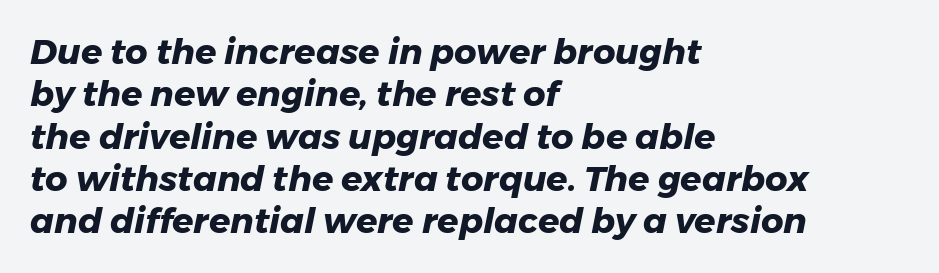
The image shows 35 px heavy type, italic (leaning right); set left-aligned, line spacing 1.21x, normal letter spacing, not underlined; low stroke contrast and a medium x-height.
